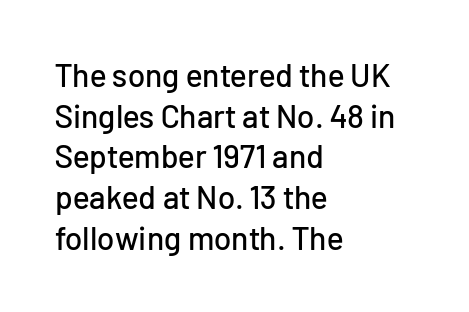
Q: Is the text italic (slanted)? A: No, it is upright.
Q: Is the typeface a serif or a sans-serif typeface? A: Sans-serif.
Q: Is the text underlined? A: No.
Q: How is the paragraph aligned? A: Left-aligned.
Q: Is the spacing between letters normal or unusually wide? A: Normal.
Q: Is the spacing between lines tight, normal or loose? A: Normal.
Q: Width (condensed, normal, or wide)? A: Normal.
Q: Stroke contrast? A: Low.
Q: x-height? A: Medium.
Q: Monospaced? A: No.
